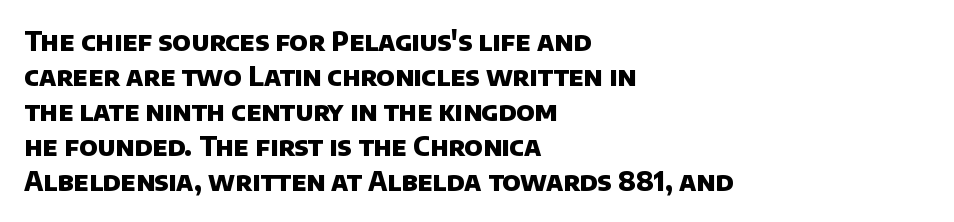
This rendering uses left alignment, leaving the right contour irregular. The passage shown stacks its lines at a standard gap. Unmarked baselines from the first word to the last. Is the letter spacing exaggerated? No — it looks like the ordinary default. As a designer I'd log this as weight 700, bold.
